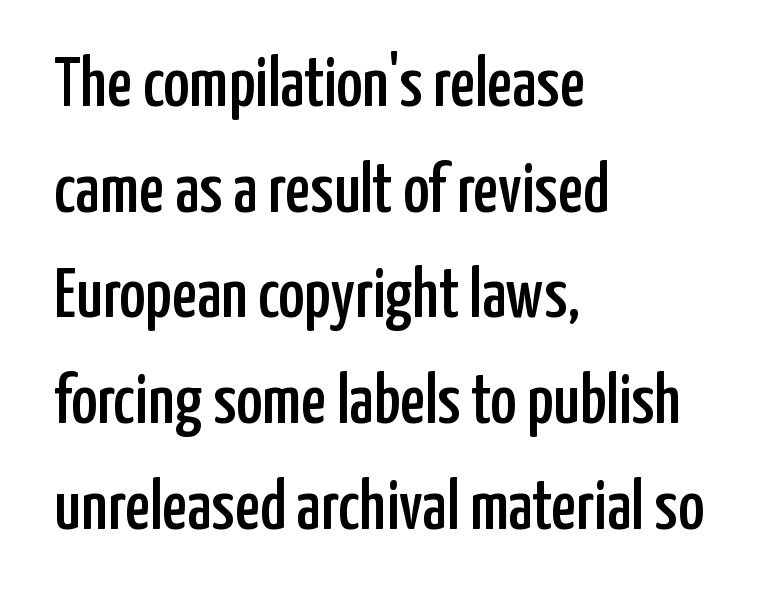
{"serif": "no", "italic": "no", "width": "condensed", "stroke_contrast": "low", "x_height": "medium", "monospaced": "no", "underline": "no", "align": "left", "line_spacing": "normal", "line_spacing_ratio": 1.51, "letter_spacing": "normal", "letter_spacing_em": 0.0, "glyph_px": 70}
